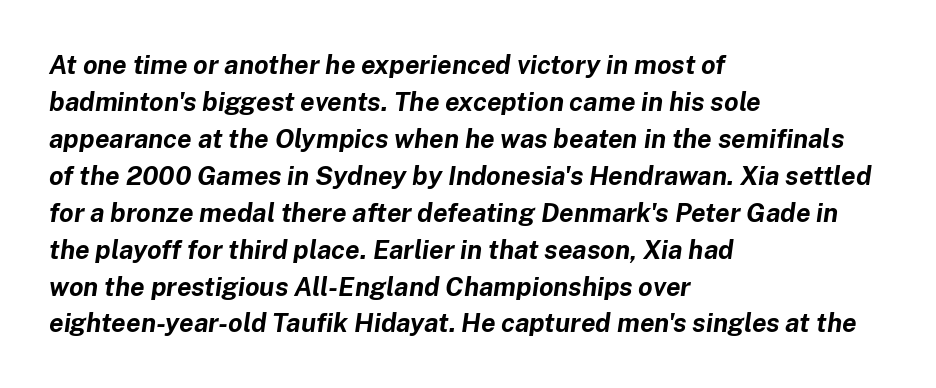
{"italic": "yes", "lean": "right", "slant_degrees": 8, "bold": "yes", "underline": "no", "align": "left", "line_spacing": "normal", "line_spacing_ratio": 1.42, "letter_spacing": "normal", "letter_spacing_em": 0.0, "glyph_px": 26}
